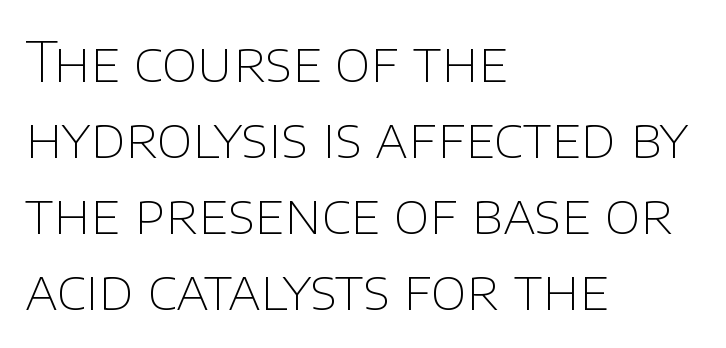
{"serif": "no", "italic": "no", "bold": "no", "weight": "thin", "width": "normal", "stroke_contrast": "low", "x_height": "large", "monospaced": "no", "underline": "no", "align": "left", "line_spacing": "normal", "line_spacing_ratio": 1.38, "letter_spacing": "normal", "letter_spacing_em": 0.0, "glyph_px": 55}
